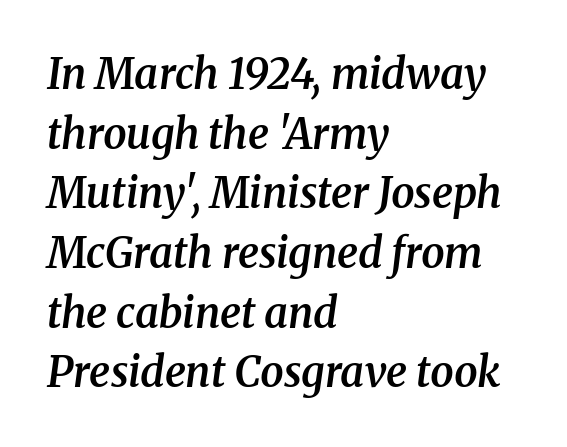
The image shows 42 px semibold serif type, italic (leaning right); set left-aligned, normal line spacing (1.42x), normal letter spacing, not underlined; medium stroke contrast and a medium x-height.
